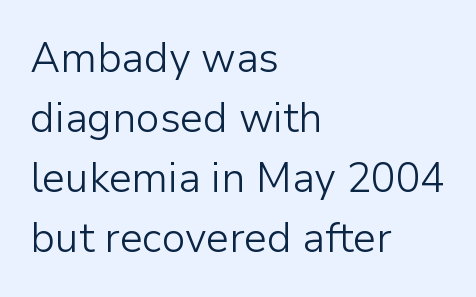
Is the type heavy? It reads as light-to-regular instead. This sample has the flowing, uneven cadence of proportional lettering. The leading is moderate, giving the passage an even texture. The ragged edge is on the right, which tells us the setting is flush left.
